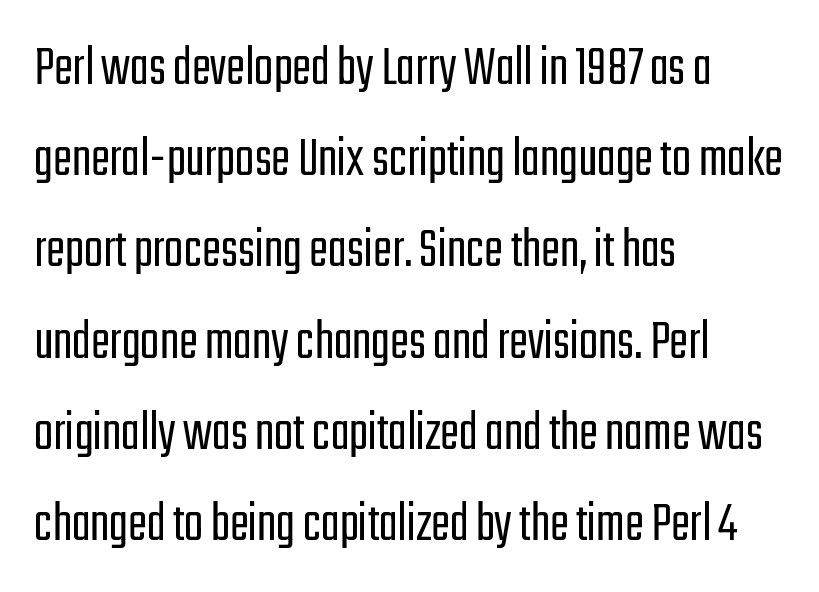
Q: Is the text bold? A: No.
Q: Is the text italic (slanted)? A: No, it is upright.
Q: Is the typeface a serif or a sans-serif typeface? A: Sans-serif.
Q: Is the text underlined? A: No.
Q: How is the paragraph aligned? A: Left-aligned.
Q: Is the spacing between letters normal or unusually wide? A: Normal.
Q: Is the spacing between lines tight, normal or loose? A: Normal.
Q: Width (condensed, normal, or wide)? A: Condensed.
Q: Stroke contrast? A: Low.
Q: x-height? A: Medium.
Q: Monospaced? A: No.
